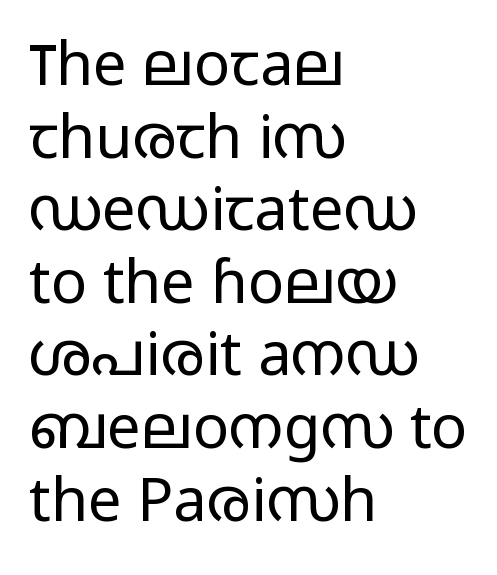
Q: Is the text bold? A: No.
Q: Is the text italic (slanted)? A: No, it is upright.
Q: Is the typeface a serif or a sans-serif typeface? A: Sans-serif.
Q: Is the text underlined? A: No.
Q: How is the paragraph aligned? A: Left-aligned.
Q: Is the spacing between letters normal or unusually wide? A: Normal.
Q: Width (condensed, normal, or wide)? A: Wide.
Q: Stroke contrast? A: Low.
Q: x-height? A: Medium.
Q: Monospaced? A: No.
